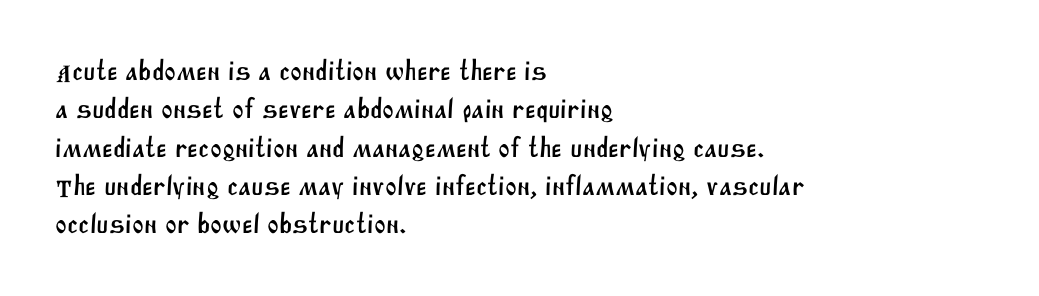
The image shows 28 px sans-serif type; set left-aligned, normal line spacing (1.37x), normal letter spacing, not underlined; medium stroke contrast and a large x-height.
